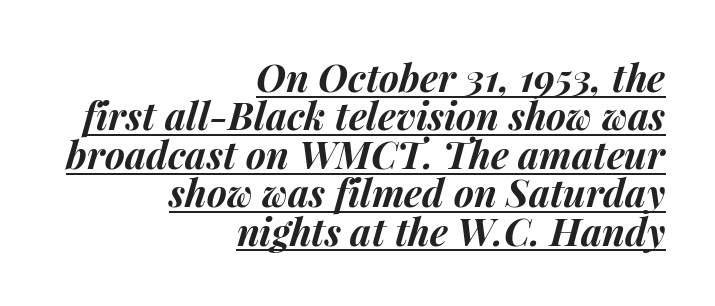
Tracking here is standard; glyphs follow each other at the usual distance. Line spacing here is tight. Is this a fixed-width face? No — the glyphs have proportional, varying widths. The setting favours the right margin, as signatures and pull-quotes sometimes do. What weight is shown? A full bold with thick strokes. A baseline rule has been typeset under these characters.
